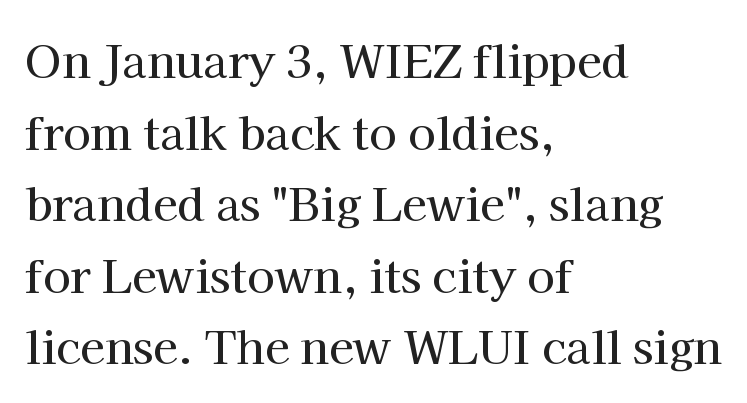
{"serif": "yes", "italic": "no", "width": "normal", "stroke_contrast": "high", "x_height": "medium", "monospaced": "no", "underline": "no", "align": "left", "line_spacing": "normal", "line_spacing_ratio": 1.59, "letter_spacing": "normal", "letter_spacing_em": 0.0, "glyph_px": 45}
